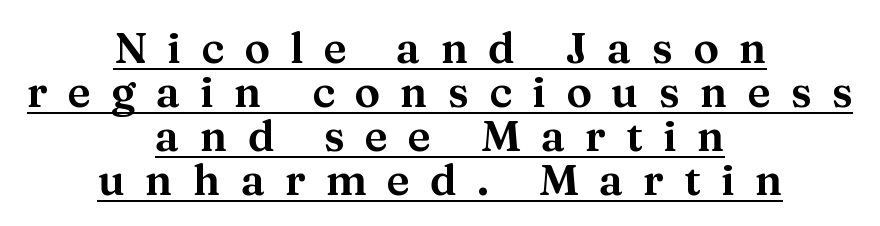
{"serif": "yes", "italic": "no", "width": "normal", "stroke_contrast": "medium", "x_height": "medium", "monospaced": "no", "underline": "yes", "align": "center", "line_spacing": "tight", "line_spacing_ratio": 1.02, "letter_spacing": "wide", "letter_spacing_em": 0.47, "glyph_px": 43}
